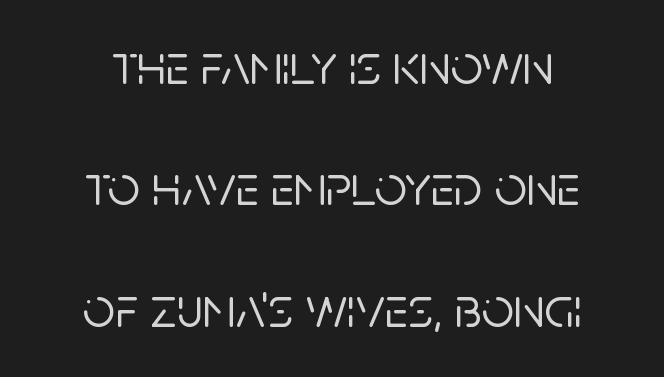
Q: Is the text italic (slanted)? A: No, it is upright.
Q: Is the typeface a serif or a sans-serif typeface? A: Sans-serif.
Q: Is the text underlined? A: No.
Q: Is the spacing between letters normal or unusually wide? A: Normal.
Q: Is the spacing between lines tight, normal or loose? A: Loose.
Q: Width (condensed, normal, or wide)? A: Normal.
Q: Stroke contrast? A: Low.
Q: x-height? A: Large.
Q: Monospaced? A: No.
